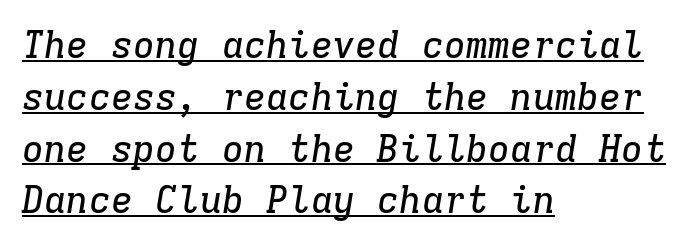
Q: Is the text italic (slanted)? A: Yes, it leans right by about 9 degrees.
Q: Is the typeface a serif or a sans-serif typeface? A: Serif.
Q: Is the text underlined? A: Yes.
Q: How is the paragraph aligned? A: Left-aligned.
Q: Is the spacing between letters normal or unusually wide? A: Normal.
Q: Is the spacing between lines tight, normal or loose? A: Normal.
Q: Width (condensed, normal, or wide)? A: Normal.
Q: Stroke contrast? A: Low.
Q: x-height? A: Medium.
Q: Monospaced? A: Yes.
